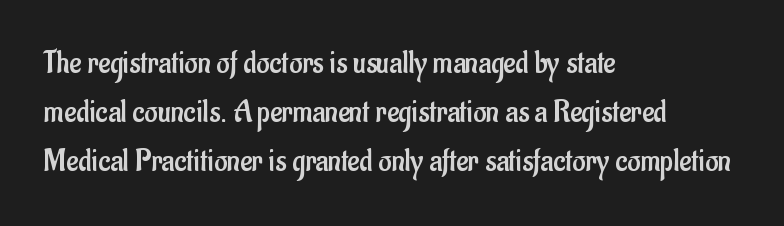
Q: Is the text bold? A: No.
Q: Is the text italic (slanted)? A: No, it is upright.
Q: Is the typeface a serif or a sans-serif typeface? A: Sans-serif.
Q: Is the text underlined? A: No.
Q: How is the paragraph aligned? A: Left-aligned.
Q: Is the spacing between letters normal or unusually wide? A: Normal.
Q: Is the spacing between lines tight, normal or loose? A: Normal.
Q: Width (condensed, normal, or wide)? A: Condensed.
Q: Stroke contrast? A: Low.
Q: x-height? A: Small.
Q: Monospaced? A: No.
